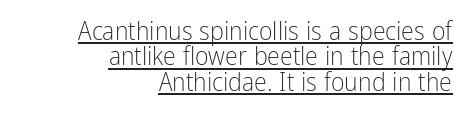
The typesetter has applied underlining to the passage shown. Tightly led — the rows are bunched. This sample uses an upright cut, with every glyph sitting square on the baseline. One-word summary of the alignment: right.
